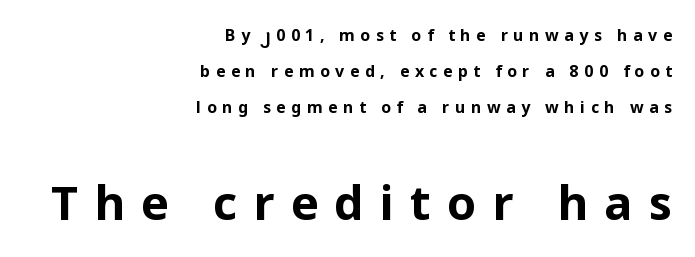
Q: Is the text bold? A: Yes.
Q: Is the text italic (slanted)? A: No, it is upright.
Q: Is the typeface a serif or a sans-serif typeface? A: Sans-serif.
Q: Is the text underlined? A: No.
Q: How is the paragraph aligned? A: Right-aligned.
Q: Is the spacing between letters normal or unusually wide? A: Unusually wide.
Q: Is the spacing between lines tight, normal or loose? A: Loose.
Q: Which block of text is set in a larger size, the first (top) or the second (bottom)? A: The second (bottom) one.
Q: Width (condensed, normal, or wide)? A: Normal.
Q: Stroke contrast? A: Low.
Q: x-height? A: Medium.
Q: Monospaced? A: No.
